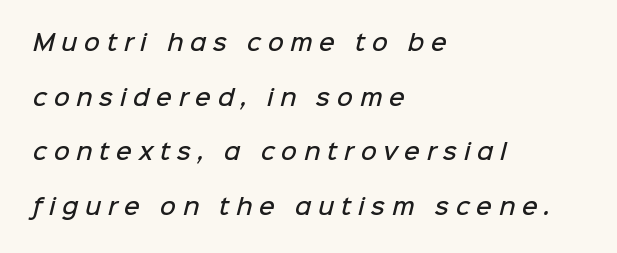
Q: Is the text bold? A: Semi-bold.
Q: Is the text underlined? A: No.
Q: How is the paragraph aligned? A: Left-aligned.
Q: Is the spacing between letters normal or unusually wide? A: Unusually wide.
Q: Is the spacing between lines tight, normal or loose? A: Loose.
